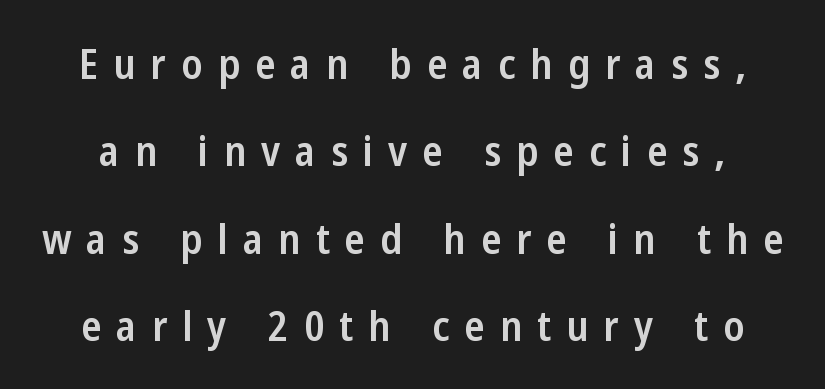
Summary of vertical rhythm: relaxed, with wide interline spacing. The letters advance in unequal steps, a hallmark of proportional type. Weight check: semibold — heavier than regular, not quite bold. Does extra space separate the letters? Yes, quite a lot of it.
